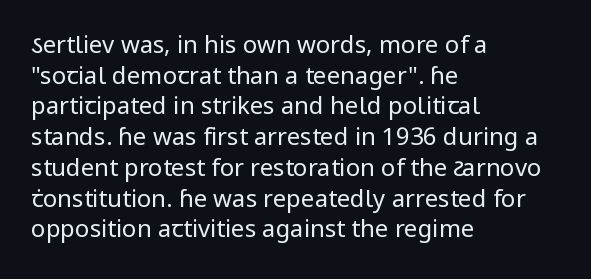
The image shows 24 px text type, upright; set left-aligned, normal line spacing (1.28x), normal letter spacing, not underlined.
